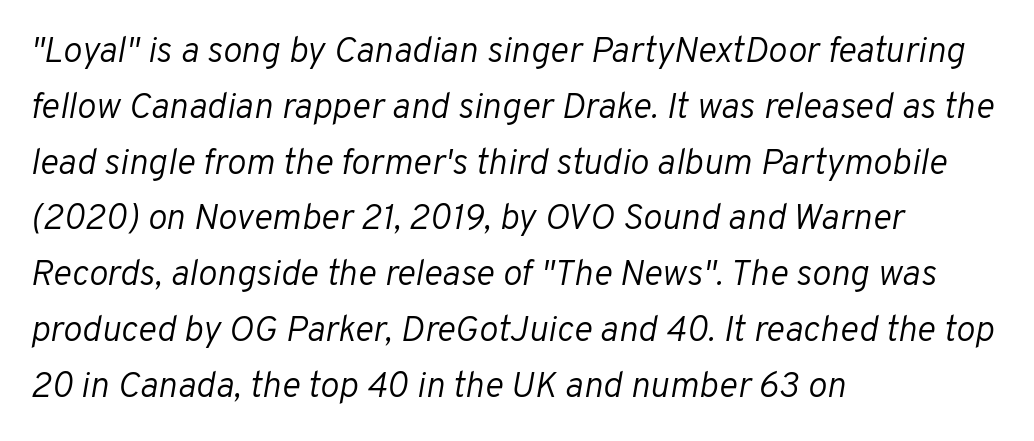
{"italic": "yes", "lean": "right", "slant_degrees": 10, "bold": "no", "weight": "light", "width": "normal", "stroke_contrast": "low", "x_height": "medium", "monospaced": "no", "underline": "no", "align": "left", "line_spacing": "normal", "line_spacing_ratio": 1.55, "letter_spacing": "normal", "letter_spacing_em": 0.0, "glyph_px": 36}
